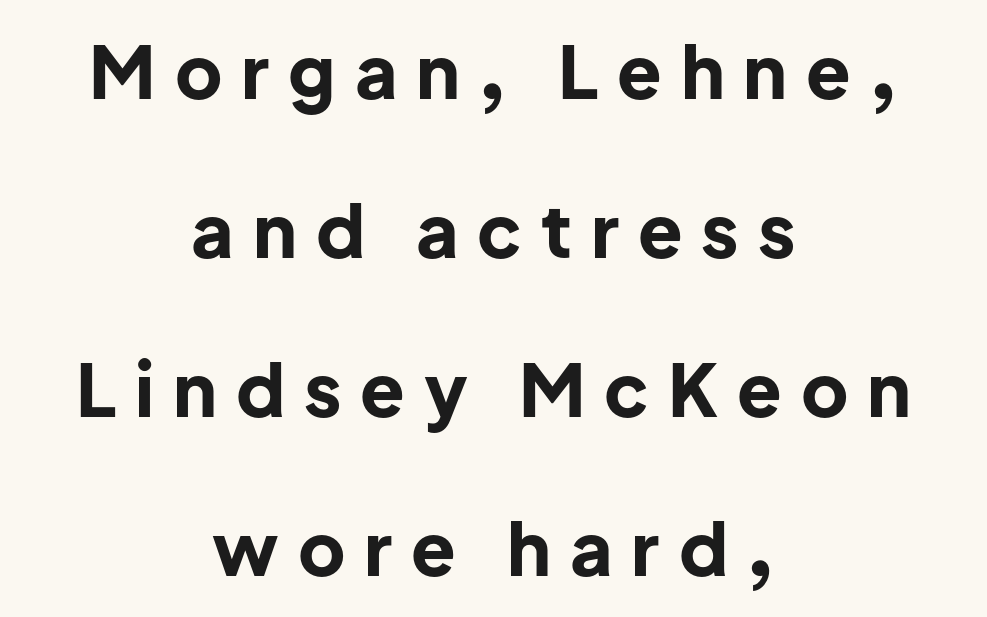
Reading down the block, each line starts at a different indent, mirrored at its end. The rendering uses natural spacing where letterforms have individual widths. Spacing between characters has been opened up far beyond the box default. The lines are spread far apart with generous leading. Each glyph is drawn with heavy, bold strokes. The letters carry no serifs — their stems end cleanly without finishing strokes.
